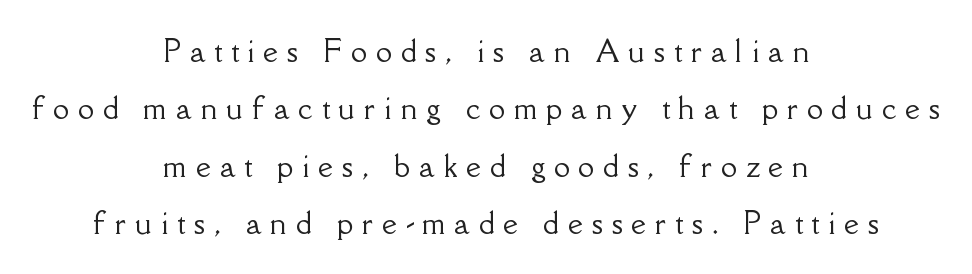
Q: Is the text italic (slanted)? A: No, it is upright.
Q: Is the typeface a serif or a sans-serif typeface? A: Serif.
Q: Is the text underlined? A: No.
Q: How is the paragraph aligned? A: Centered.
Q: Is the spacing between letters normal or unusually wide? A: Unusually wide.
Q: Is the spacing between lines tight, normal or loose? A: Loose.
Q: Width (condensed, normal, or wide)? A: Normal.
Q: Stroke contrast? A: Low.
Q: x-height? A: Small.
Q: Monospaced? A: No.
